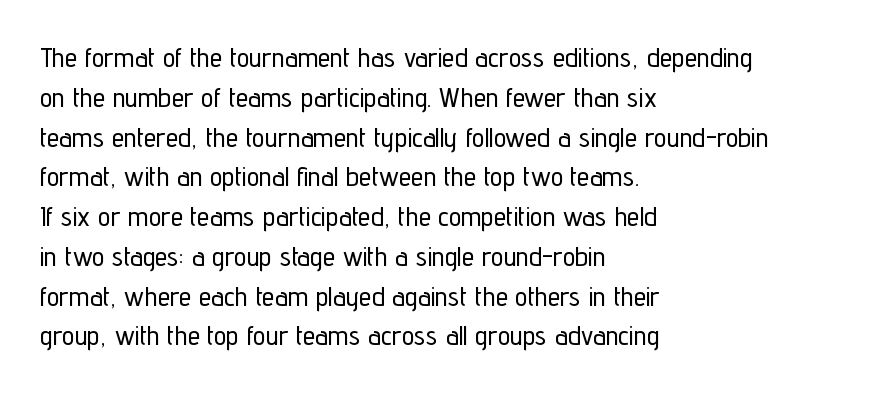
{"serif": "no", "italic": "no", "width": "condensed", "stroke_contrast": "low", "x_height": "medium", "monospaced": "no", "underline": "no", "align": "left", "line_spacing": "normal", "line_spacing_ratio": 1.42, "letter_spacing": "normal", "letter_spacing_em": 0.0, "glyph_px": 28}
